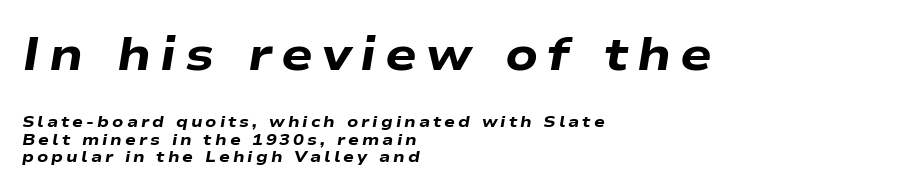
The image shows 47 px heavy, wide type, italic (leaning right); set left-aligned, tight line spacing (1.08x), not underlined; the first (top) block is 2.94x larger; low stroke contrast and a medium x-height.
